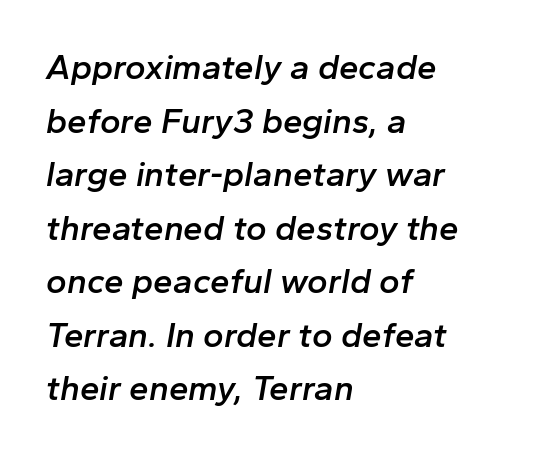
Q: Is the text bold? A: Semi-bold.
Q: Is the text italic (slanted)? A: Yes, it leans right by about 10 degrees.
Q: Is the text underlined? A: No.
Q: How is the paragraph aligned? A: Left-aligned.
Q: Is the spacing between letters normal or unusually wide? A: Normal.
Q: Is the spacing between lines tight, normal or loose? A: Normal.
Q: Width (condensed, normal, or wide)? A: Normal.
Q: Stroke contrast? A: Low.
Q: x-height? A: Medium.
Q: Monospaced? A: No.
